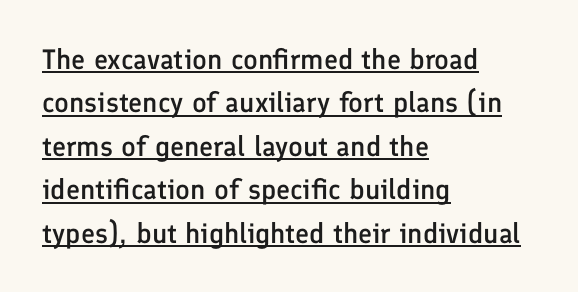
Q: Is the text bold? A: Semi-bold.
Q: Is the text italic (slanted)? A: No, it is upright.
Q: Is the typeface a serif or a sans-serif typeface? A: Sans-serif.
Q: Is the text underlined? A: Yes.
Q: How is the paragraph aligned? A: Left-aligned.
Q: Is the spacing between letters normal or unusually wide? A: Normal.
Q: Is the spacing between lines tight, normal or loose? A: Normal.
Q: Width (condensed, normal, or wide)? A: Normal.
Q: Stroke contrast? A: Low.
Q: x-height? A: Medium.
Q: Monospaced? A: No.
